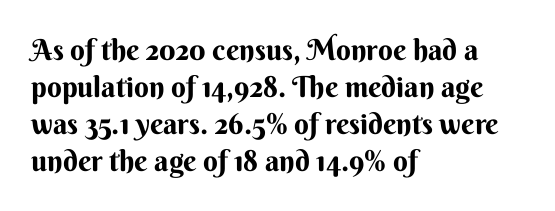
{"serif": "no", "italic": "no", "width": "normal", "stroke_contrast": "medium", "x_height": "small", "monospaced": "no", "underline": "no", "align": "left", "line_spacing": "normal", "line_spacing_ratio": 1.28, "letter_spacing": "normal", "letter_spacing_em": 0.0, "glyph_px": 29}
